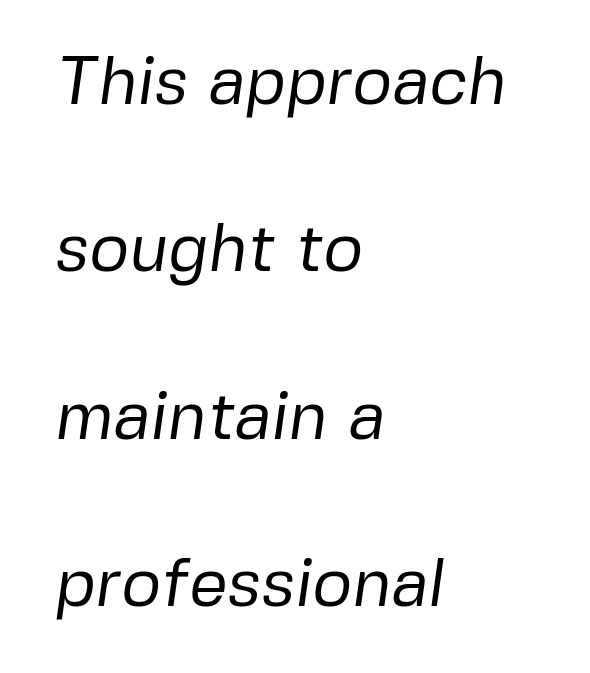
{"serif": "no", "bold": "no", "weight": "regular", "width": "normal", "stroke_contrast": "low", "x_height": "medium", "monospaced": "no", "underline": "no", "align": "left", "line_spacing": "loose", "line_spacing_ratio": 2.46, "letter_spacing": "normal", "letter_spacing_em": 0.0, "glyph_px": 68}
